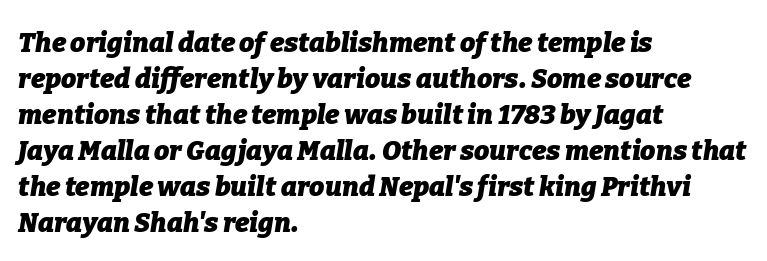
{"italic": "yes", "lean": "right", "slant_degrees": 9, "bold": "yes", "underline": "no", "align": "left", "line_spacing": "normal", "line_spacing_ratio": 1.33, "letter_spacing": "normal", "letter_spacing_em": 0.0, "glyph_px": 27}
